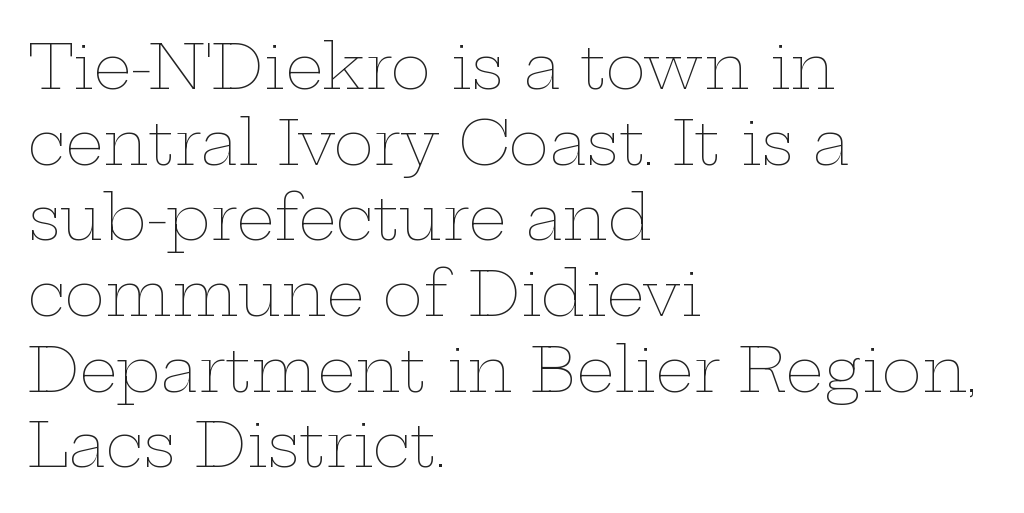
Just letters on the line, the space beneath them empty. Ordinary non-slanted type is in use. Characters follow at the spacing the type designer built in. Weight: in the light-to-regular range. In CSS terms this would be text-align: left.
